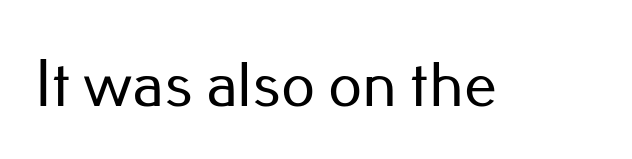
The image shows 66 px sans-serif type, upright; set normal letter spacing, not underlined; low stroke contrast and a small x-height.
